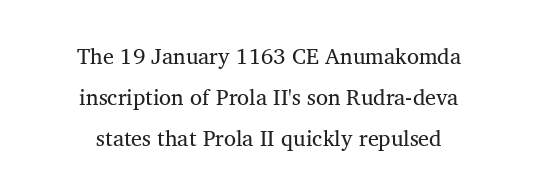
Q: Is the text bold? A: No.
Q: Is the text underlined? A: No.
Q: How is the paragraph aligned? A: Centered.
Q: Is the spacing between letters normal or unusually wide? A: Normal.
